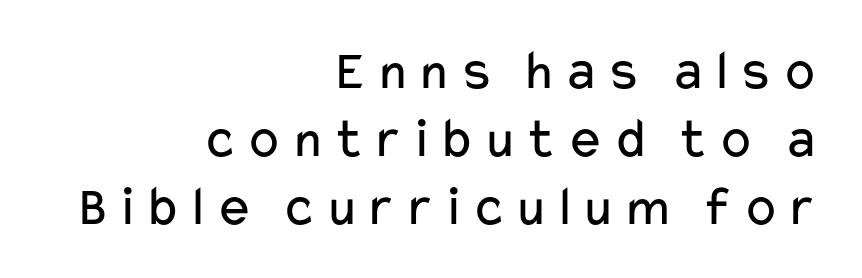
The paragraph has a hard right edge and a soft left edge. If you drew a line through each stem, it would be perfectly vertical. The face used here is proportionally spaced, like ordinary book or web type. This sample uses a sans-serif face. No extra ink here — the face is not bold.
